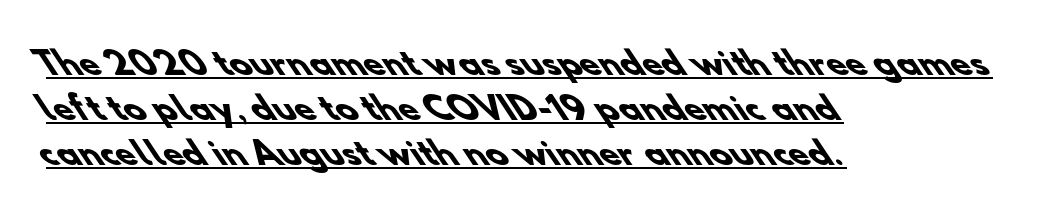
Q: Is the text bold? A: Yes.
Q: Is the typeface a serif or a sans-serif typeface? A: Sans-serif.
Q: Is the text underlined? A: Yes.
Q: How is the paragraph aligned? A: Left-aligned.
Q: Is the spacing between letters normal or unusually wide? A: Normal.
Q: Is the spacing between lines tight, normal or loose? A: Normal.
Q: Width (condensed, normal, or wide)? A: Normal.
Q: Stroke contrast? A: Low.
Q: x-height? A: Small.
Q: Monospaced? A: No.
